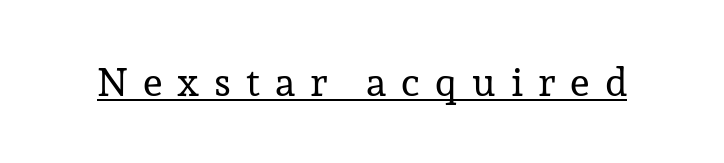
{"serif": "yes", "italic": "no", "bold": "no", "weight": "regular", "width": "normal", "stroke_contrast": "low", "x_height": "medium", "monospaced": "no", "underline": "yes", "letter_spacing": "wide", "letter_spacing_em": 0.38, "glyph_px": 40}
